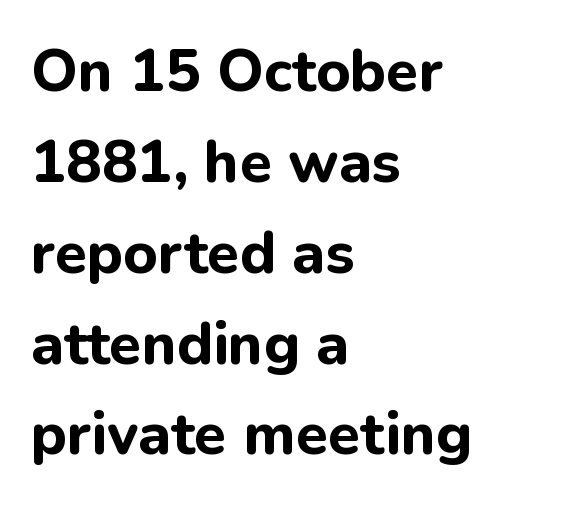
The image shows 59 px bold sans-serif type, upright; set left-aligned, normal line spacing (1.54x), normal letter spacing, not underlined; low stroke contrast and a medium x-height.
